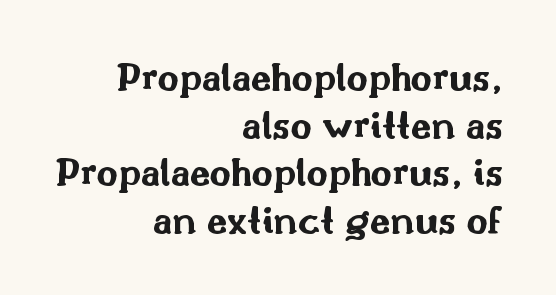
Q: Is the text bold? A: Yes.
Q: Is the text italic (slanted)? A: No, it is upright.
Q: Is the typeface a serif or a sans-serif typeface? A: Sans-serif.
Q: Is the text underlined? A: No.
Q: How is the paragraph aligned? A: Right-aligned.
Q: Is the spacing between letters normal or unusually wide? A: Normal.
Q: Width (condensed, normal, or wide)? A: Wide.
Q: Stroke contrast? A: Medium.
Q: x-height? A: Small.
Q: Monospaced? A: No.
